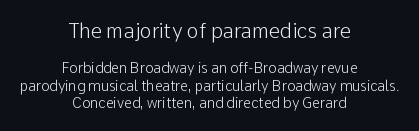
Q: Is the text bold? A: No.
Q: Is the text italic (slanted)? A: No, it is upright.
Q: Is the text underlined? A: No.
Q: How is the paragraph aligned? A: Centered.
Q: Is the spacing between letters normal or unusually wide? A: Normal.
Q: Is the spacing between lines tight, normal or loose? A: Normal.
Q: Which block of text is set in a larger size, the first (top) or the second (bottom)? A: The first (top) one.
